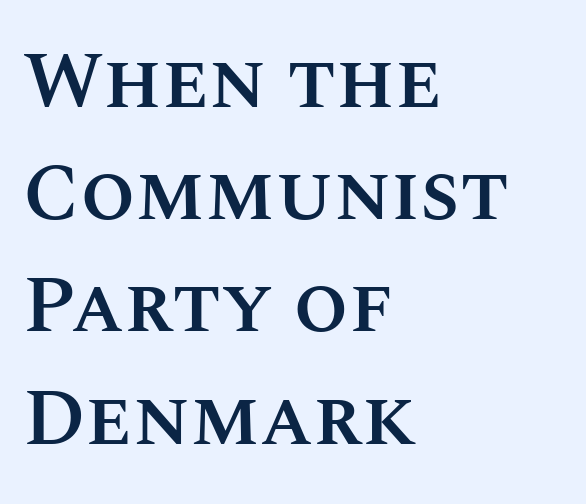
The image shows 79 px semibold type, upright; set left-aligned, normal line spacing (1.42x), normal letter spacing, not underlined; medium stroke contrast and a large x-height.
